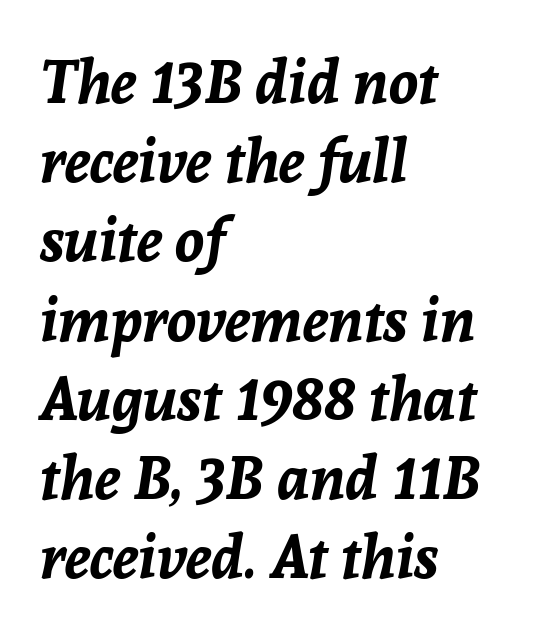
{"italic": "yes", "lean": "right", "slant_degrees": 8, "bold": "yes", "weight": "bold", "width": "normal", "stroke_contrast": "low", "x_height": "medium", "monospaced": "no", "underline": "no", "align": "left", "line_spacing": "normal", "line_spacing_ratio": 1.32, "letter_spacing": "normal", "letter_spacing_em": 0.0, "glyph_px": 60}
